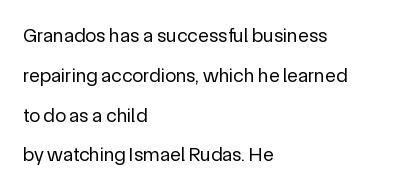
The image shows 20 px text type, upright; set left-aligned, loose line spacing (1.99x), normal letter spacing, not underlined.
